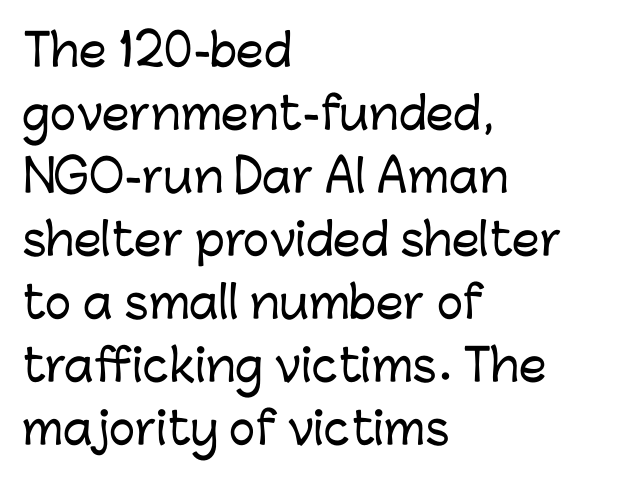
Proportional: the letters do not fall into vertical columns. This rendering features lettering with no underline. The leading is moderate, giving the passage an even texture. Ordinary non-slanted type is in use. To sum up the face: it is a sans, with no serifs. Letter spacing: default.
